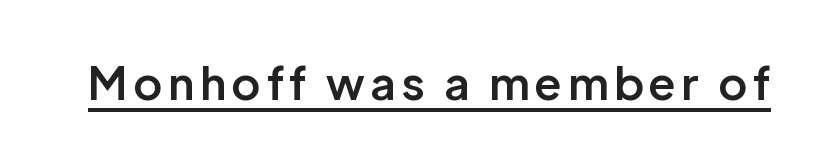
The image shows 45 px semibold sans-serif type, upright; set underlined; low stroke contrast and a medium x-height.
